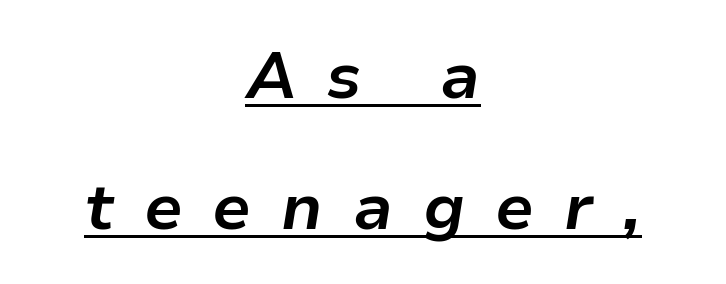
Q: Is the text bold? A: Yes.
Q: Is the text italic (slanted)? A: Yes, it leans right by about 9 degrees.
Q: Is the text underlined? A: Yes.
Q: How is the paragraph aligned? A: Centered.
Q: Is the spacing between letters normal or unusually wide? A: Unusually wide.
Q: Is the spacing between lines tight, normal or loose? A: Loose.
Q: Width (condensed, normal, or wide)? A: Normal.
Q: Stroke contrast? A: Low.
Q: x-height? A: Medium.
Q: Monospaced? A: No.
